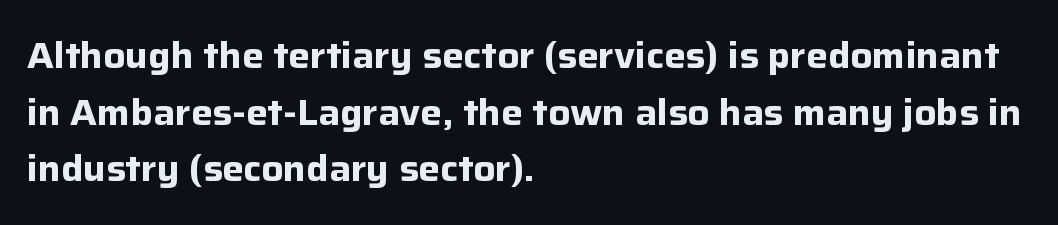
Q: Is the text bold? A: Yes.
Q: Is the text italic (slanted)? A: No, it is upright.
Q: Is the typeface a serif or a sans-serif typeface? A: Sans-serif.
Q: Is the text underlined? A: No.
Q: How is the paragraph aligned? A: Left-aligned.
Q: Is the spacing between letters normal or unusually wide? A: Normal.
Q: Is the spacing between lines tight, normal or loose? A: Normal.
Q: Width (condensed, normal, or wide)? A: Normal.
Q: Stroke contrast? A: Low.
Q: x-height? A: Medium.
Q: Monospaced? A: No.
